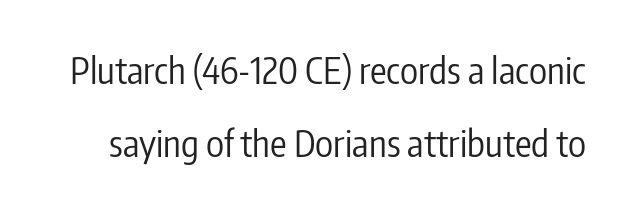
Q: Is the text bold? A: No.
Q: Is the text italic (slanted)? A: No, it is upright.
Q: Is the typeface a serif or a sans-serif typeface? A: Sans-serif.
Q: Is the text underlined? A: No.
Q: Is the spacing between letters normal or unusually wide? A: Normal.
Q: Is the spacing between lines tight, normal or loose? A: Loose.
Q: Width (condensed, normal, or wide)? A: Condensed.
Q: Stroke contrast? A: Low.
Q: x-height? A: Medium.
Q: Monospaced? A: No.
